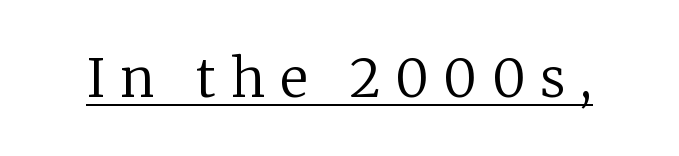
Q: Is the text bold? A: No.
Q: Is the text italic (slanted)? A: No, it is upright.
Q: Is the typeface a serif or a sans-serif typeface? A: Serif.
Q: Is the text underlined? A: Yes.
Q: Is the spacing between letters normal or unusually wide? A: Unusually wide.
Q: Width (condensed, normal, or wide)? A: Normal.
Q: Stroke contrast? A: Low.
Q: x-height? A: Medium.
Q: Monospaced? A: No.
